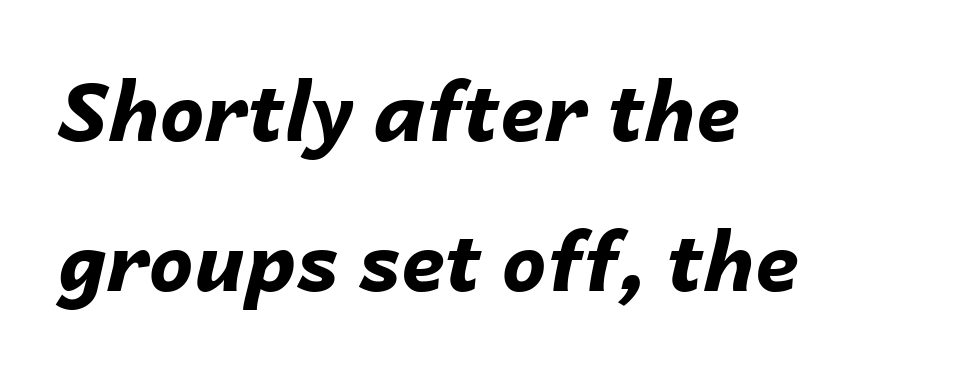
Look at the stroke-to-counter ratio: heavy, a bold. Proportional: the letters do not fall into vertical columns. In CSS terms this would be text-align: left. Is the letter spacing exaggerated? No — it looks like the ordinary default.
